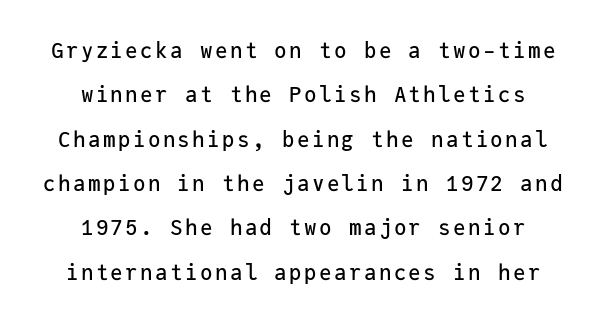
The image shows 21 px text type, upright; set centered, loose line spacing (2.11x), not underlined.
